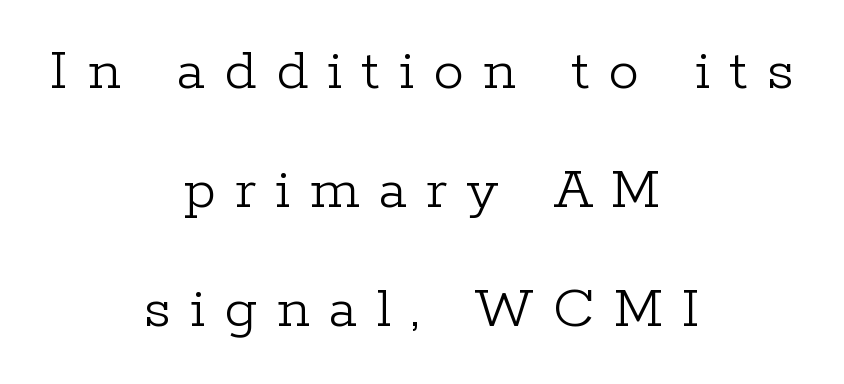
The image shows 62 px light serif type, upright; set centered, loose line spacing (1.92x), unusually wide letter spacing (+0.31 em), not underlined; low stroke contrast and a medium x-height.
